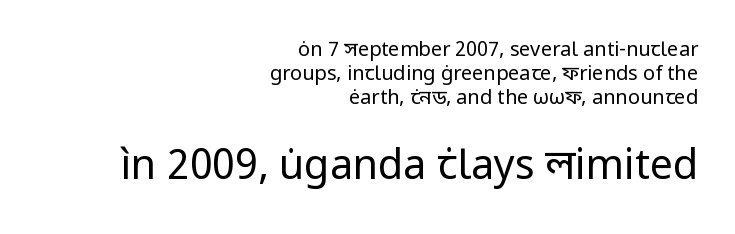
The lettering stays uniformly vertical, giving the passage a roman look. Compared with a flush-left layout, this one pins lines to the opposite, right side. This rendering leaves character spacing at its baseline value. Each letter keeps its own natural width here, so spacing adapts to shape. The words here are not underlined.
